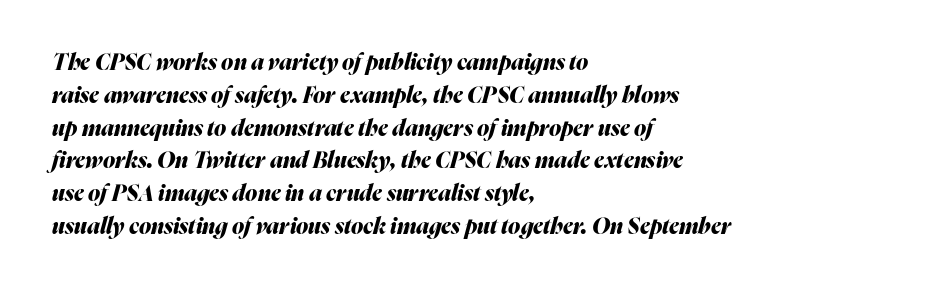
The image shows 22 px bold type, italic (leaning right); set left-aligned, normal line spacing (1.49x), normal letter spacing, not underlined.
